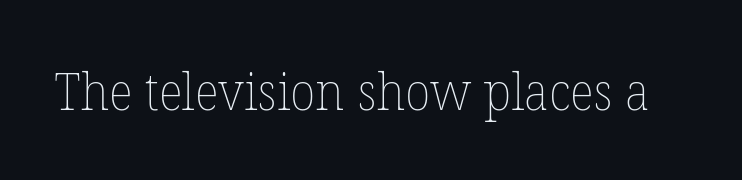
The image shows 52 px thin type, upright; set normal letter spacing, not underlined; low stroke contrast and a medium x-height.
